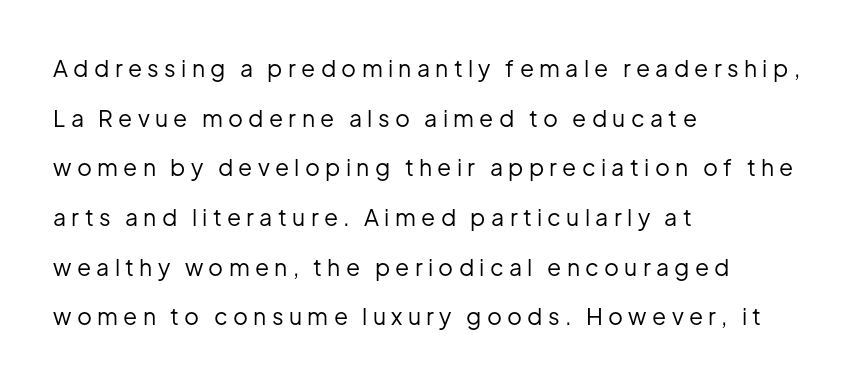
The image shows 23 px text type, upright; set left-aligned, loose line spacing (2.16x), unusually wide letter spacing (+0.23 em), not underlined.
